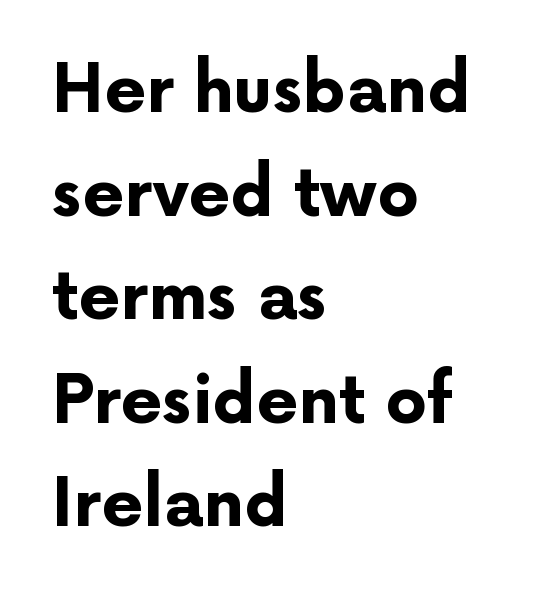
The image shows 66 px bold sans-serif type, upright; set left-aligned, normal line spacing (1.57x), normal letter spacing, not underlined; low stroke contrast and a medium x-height.
